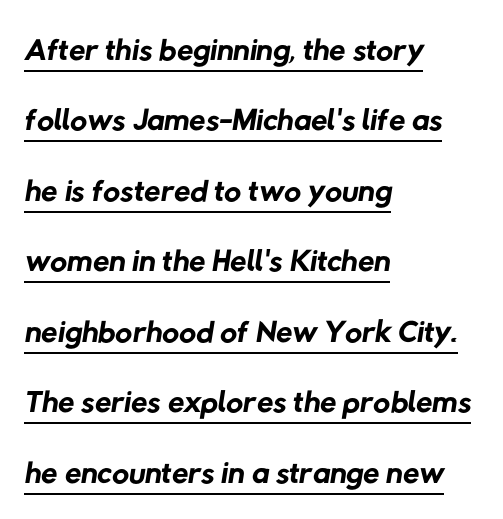
The image shows 47 px regular-weight sans-serif type; set left-aligned, normal line spacing (1.5x), normal letter spacing, underlined; low stroke contrast and a medium x-height.
